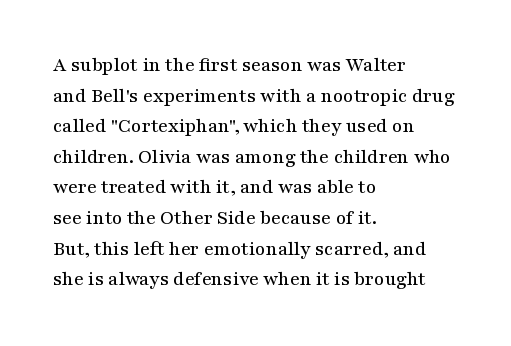
Q: Is the text italic (slanted)? A: No, it is upright.
Q: Is the text underlined? A: No.
Q: How is the paragraph aligned? A: Left-aligned.
Q: Is the spacing between letters normal or unusually wide? A: Normal.
Q: Is the spacing between lines tight, normal or loose? A: Normal.
